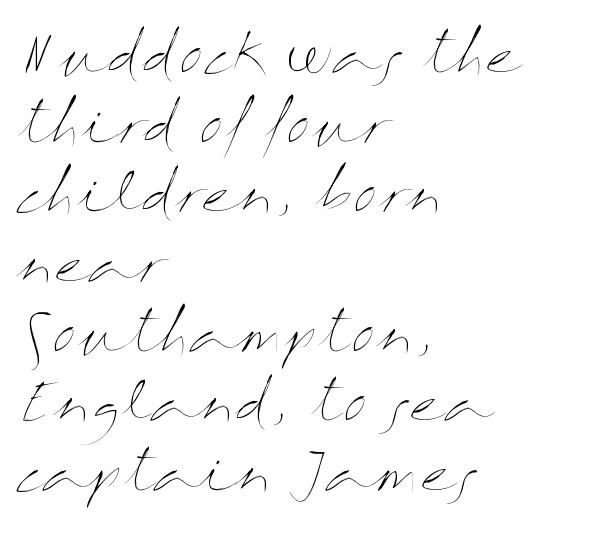
{"bold": "no", "weight": "thin", "width": "wide", "stroke_contrast": "medium", "x_height": "medium", "monospaced": "no", "underline": "no", "align": "left", "line_spacing": "normal", "line_spacing_ratio": 1.29, "letter_spacing": "normal", "letter_spacing_em": 0.0, "glyph_px": 54}
